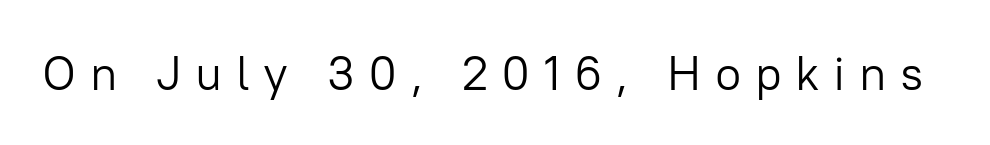
The image shows 48 px light sans-serif type, upright; set unusually wide letter spacing (+0.28 em), not underlined; low stroke contrast and a medium x-height.
